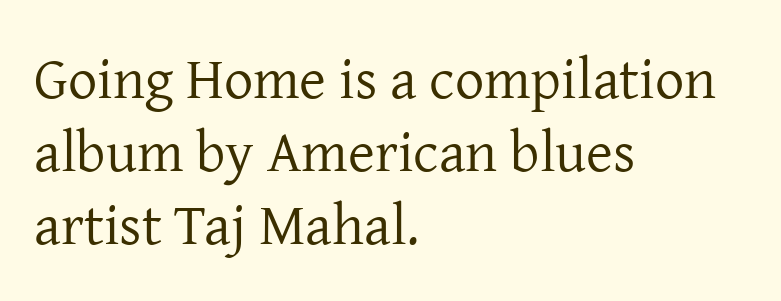
Q: Is the text bold? A: No.
Q: Is the text italic (slanted)? A: No, it is upright.
Q: Is the typeface a serif or a sans-serif typeface? A: Serif.
Q: Is the text underlined? A: No.
Q: How is the paragraph aligned? A: Left-aligned.
Q: Is the spacing between letters normal or unusually wide? A: Normal.
Q: Is the spacing between lines tight, normal or loose? A: Normal.
Q: Width (condensed, normal, or wide)? A: Normal.
Q: Stroke contrast? A: Low.
Q: x-height? A: Medium.
Q: Monospaced? A: No.
